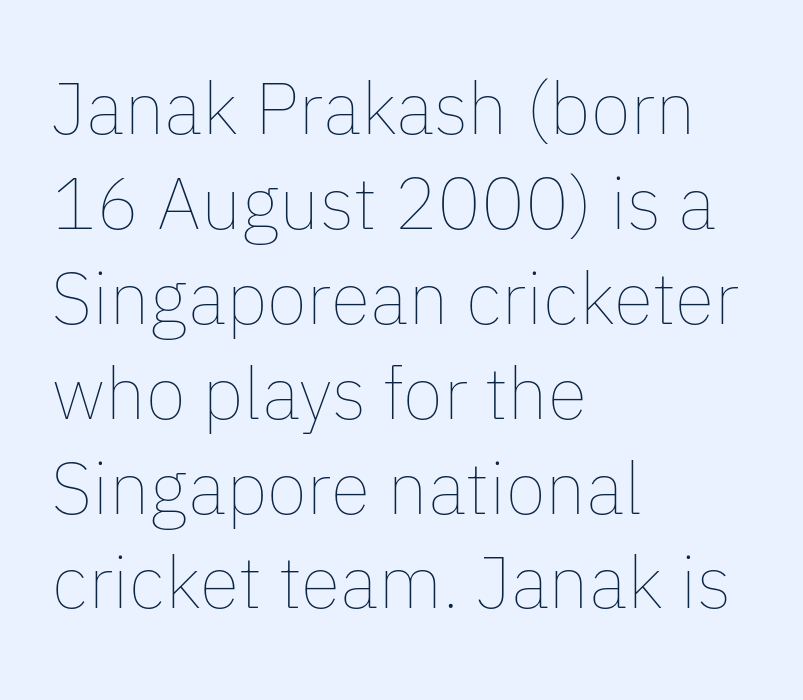
Q: Is the text bold? A: No.
Q: Is the text italic (slanted)? A: No, it is upright.
Q: Is the text underlined? A: No.
Q: How is the paragraph aligned? A: Left-aligned.
Q: Is the spacing between letters normal or unusually wide? A: Normal.
Q: Is the spacing between lines tight, normal or loose? A: Normal.
Q: Width (condensed, normal, or wide)? A: Normal.
Q: Stroke contrast? A: Low.
Q: x-height? A: Medium.
Q: Monospaced? A: No.
